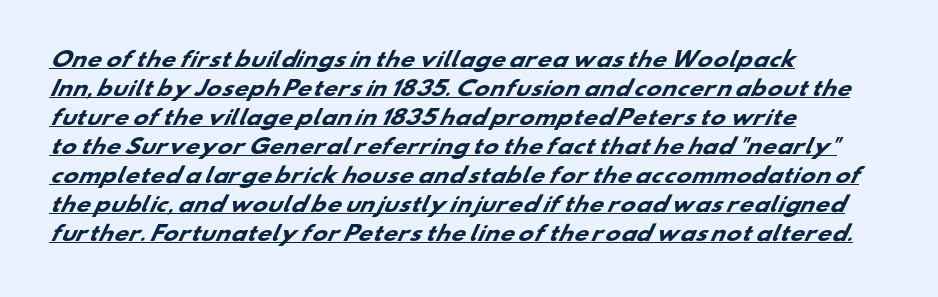
Q: Is the text bold? A: Yes.
Q: Is the text underlined? A: Yes.
Q: How is the paragraph aligned? A: Left-aligned.
Q: Is the spacing between letters normal or unusually wide? A: Normal.
Q: Is the spacing between lines tight, normal or loose? A: Normal.
